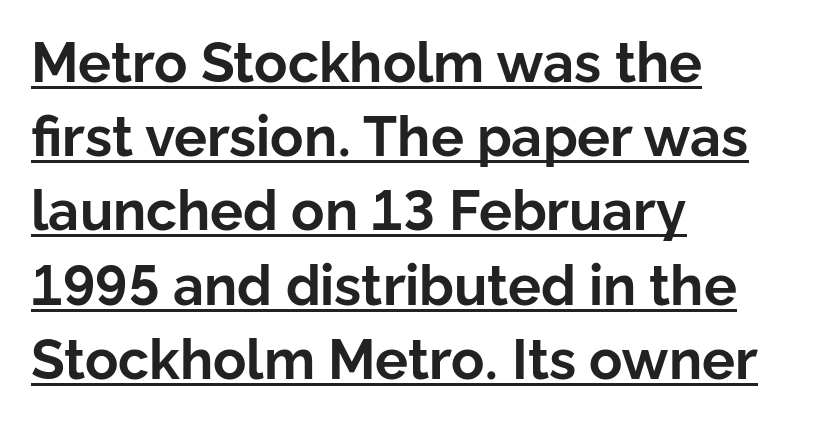
{"serif": "no", "italic": "no", "bold": "yes", "weight": "bold", "width": "normal", "stroke_contrast": "low", "x_height": "medium", "monospaced": "no", "underline": "yes", "align": "left", "line_spacing": "normal", "line_spacing_ratio": 1.35, "letter_spacing": "normal", "letter_spacing_em": 0.0, "glyph_px": 55}
